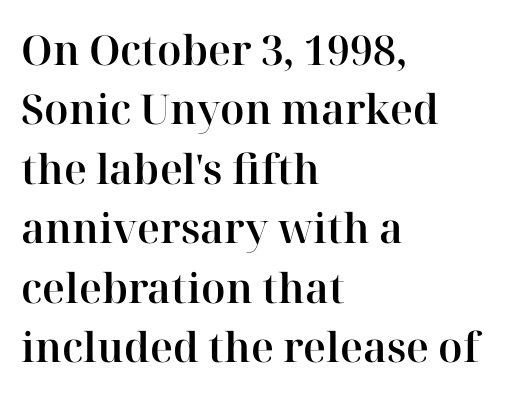
The image shows 41 px serif type, upright; set left-aligned, normal line spacing (1.45x), normal letter spacing, not underlined; high stroke contrast and a medium x-height.
